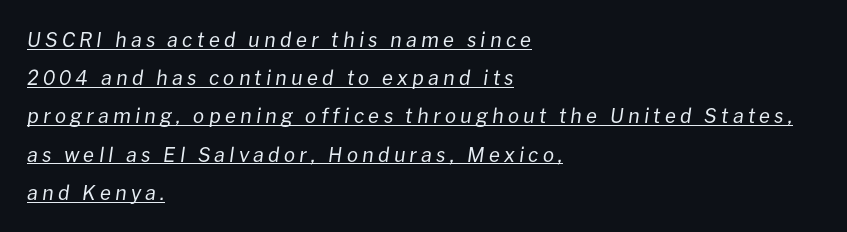
The image shows 20 px text type, italic (leaning right); set left-aligned, loose line spacing (1.91x), unusually wide letter spacing (+0.21 em), underlined.
